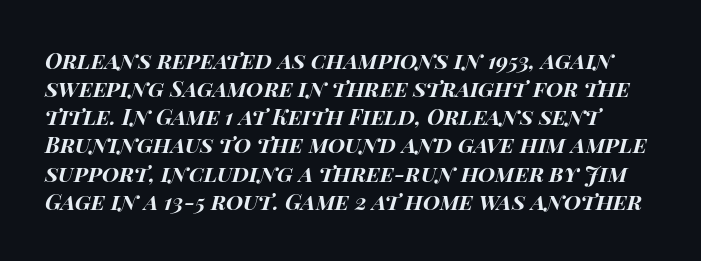
These lines carry a lot of weight — the face is fully bold. Any mark beneath the type? The region is blank. Characters are canted at an angle relative to the baseline's perpendicular. The rendering uses a moderate line-height, typical for paragraphs. Tracking here is standard; glyphs follow each other at the usual distance.
